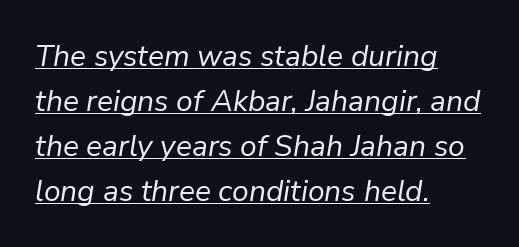
The paragraph shown leans on its left margin. The cut favours lightness, reaching ordinary text weight at its darkest. If you measured baseline to baseline, you'd find a middling distance. Every character sits at an angle, as italics do. Spacing verdict: proportional, widths tailored to each character.
